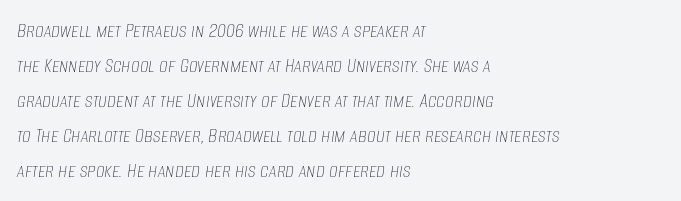
Q: Is the text bold? A: No.
Q: Is the text italic (slanted)? A: Yes, it leans right by about 8 degrees.
Q: Is the text underlined? A: No.
Q: How is the paragraph aligned? A: Left-aligned.
Q: Is the spacing between letters normal or unusually wide? A: Normal.
Q: Is the spacing between lines tight, normal or loose? A: Normal.
